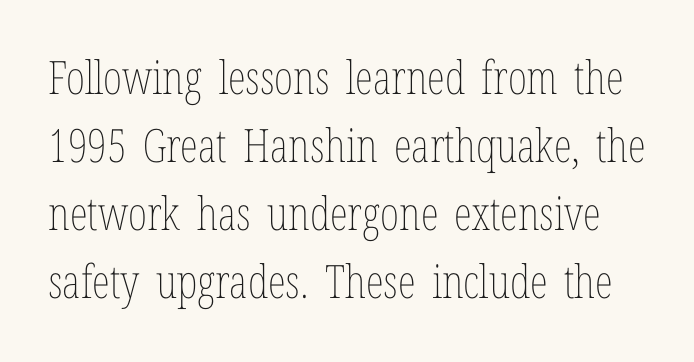
Each new line begins a customary step beneath the previous one. Clear beneath every line of the passage. Here the designer chose a conventional face with non-uniform glyph widths. Ordinary non-slanted type is in use.
